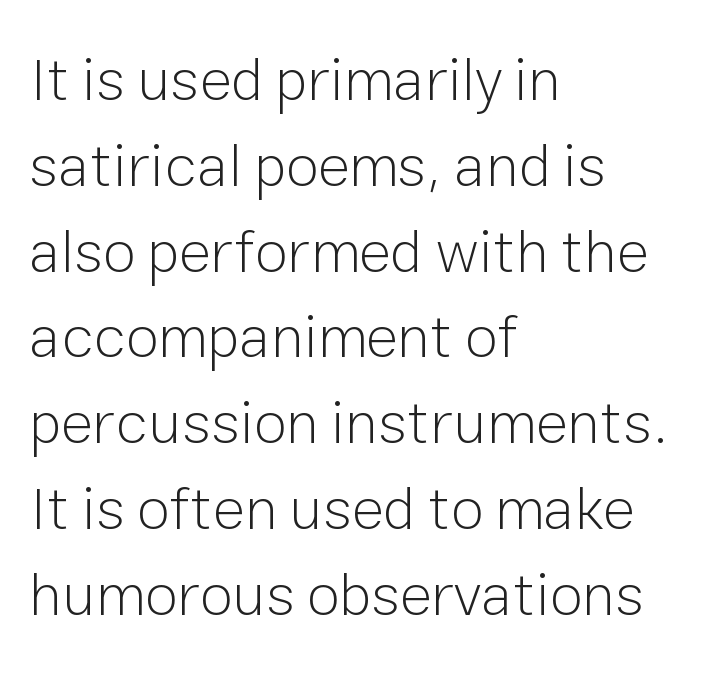
The image shows 60 px light sans-serif type, upright; set left-aligned, normal line spacing (1.43x), normal letter spacing, not underlined; low stroke contrast and a medium x-height.
